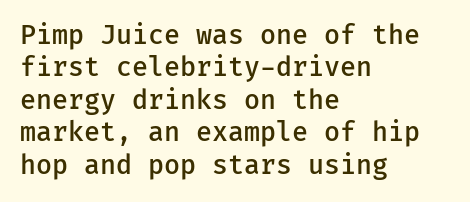
Q: Is the text bold? A: Semi-bold.
Q: Is the text italic (slanted)? A: No, it is upright.
Q: Is the text underlined? A: No.
Q: How is the paragraph aligned? A: Left-aligned.
Q: Is the spacing between letters normal or unusually wide? A: Normal.
Q: Is the spacing between lines tight, normal or loose? A: Normal.
